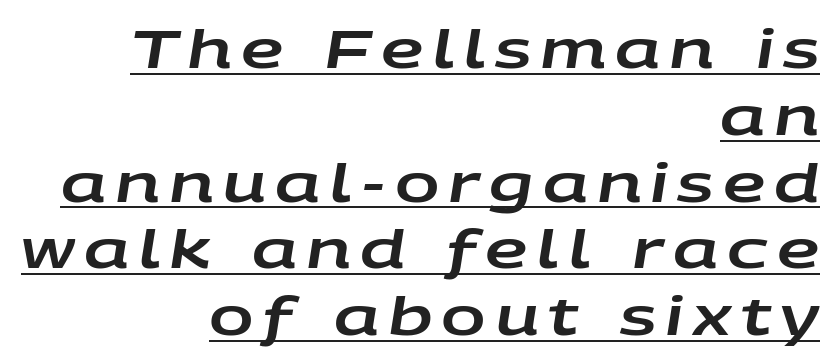
Q: Is the text italic (slanted)? A: Yes, it leans right by about 9 degrees.
Q: Is the text underlined? A: Yes.
Q: How is the paragraph aligned? A: Right-aligned.
Q: Is the spacing between lines tight, normal or loose? A: Normal.
Q: Width (condensed, normal, or wide)? A: Wide.
Q: Stroke contrast? A: Low.
Q: x-height? A: Large.
Q: Monospaced? A: No.
